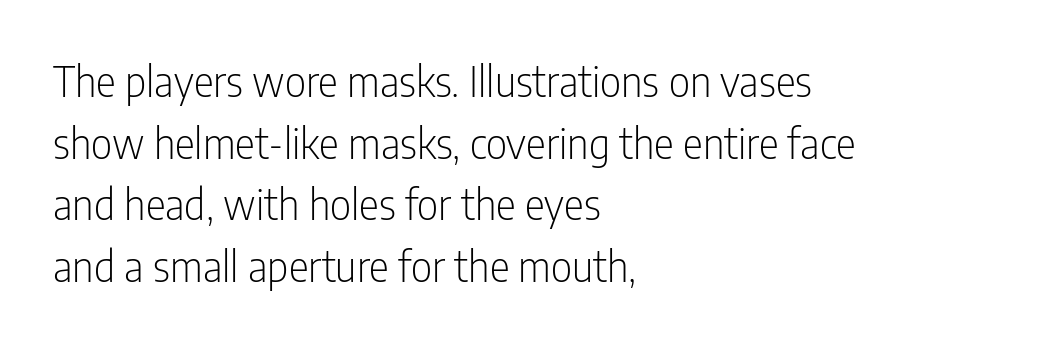
Quick note: underline off. The face used here is proportionally spaced, like ordinary book or web type. The horizontal fit of the characters is conventional and even. Whoever set this chose a conventional vertical rhythm. Stems and bowls with no extra thickness — not bold.
